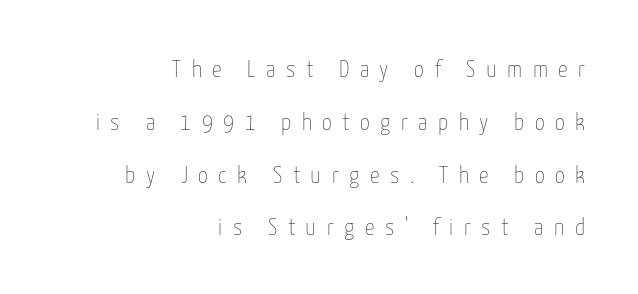
The rendering inserts visible extra space after every character. A flush-right, rag-left setting is used for this passage. A quiet, ordinary-to-light weight characterises the typeface. The designer dialed line spacing up above the default.
